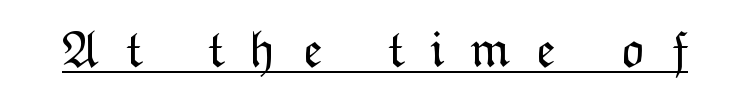
{"italic": "no", "bold": "no", "weight": "light", "width": "normal", "stroke_contrast": "low", "x_height": "medium", "monospaced": "no", "underline": "yes", "letter_spacing": "wide", "letter_spacing_em": 0.49, "glyph_px": 52}
